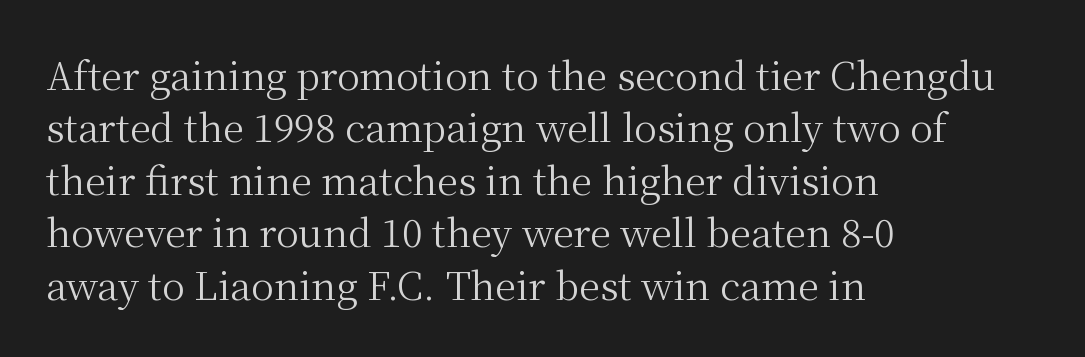
Q: Is the text bold? A: No.
Q: Is the text italic (slanted)? A: No, it is upright.
Q: Is the typeface a serif or a sans-serif typeface? A: Serif.
Q: Is the text underlined? A: No.
Q: How is the paragraph aligned? A: Left-aligned.
Q: Is the spacing between letters normal or unusually wide? A: Normal.
Q: Is the spacing between lines tight, normal or loose? A: Normal.
Q: Width (condensed, normal, or wide)? A: Normal.
Q: Stroke contrast? A: Medium.
Q: x-height? A: Medium.
Q: Monospaced? A: No.
